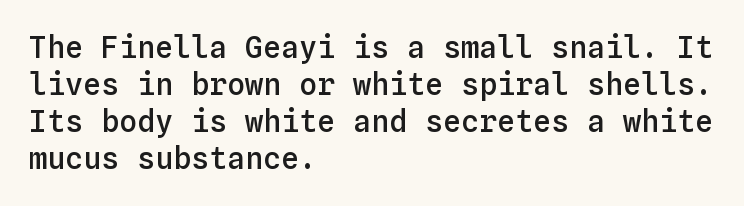
{"italic": "no", "bold": "semi", "weight": "semibold", "width": "normal", "stroke_contrast": "low", "x_height": "medium", "monospaced": "yes", "underline": "no", "align": "left", "line_spacing_ratio": 1.23, "letter_spacing": "normal", "letter_spacing_em": 0.0, "glyph_px": 30}
